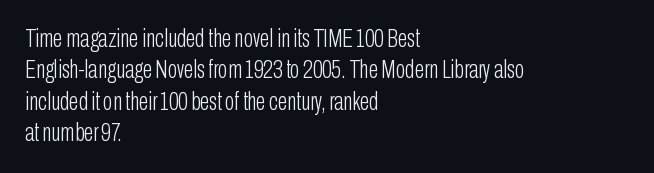
Q: Is the text bold? A: No.
Q: Is the text italic (slanted)? A: No, it is upright.
Q: Is the text underlined? A: No.
Q: How is the paragraph aligned? A: Left-aligned.
Q: Is the spacing between letters normal or unusually wide? A: Normal.
Q: Is the spacing between lines tight, normal or loose? A: Normal.
